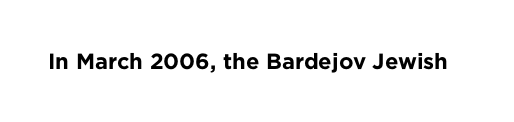
The image shows 22 px bold type, upright; set normal letter spacing, not underlined.
